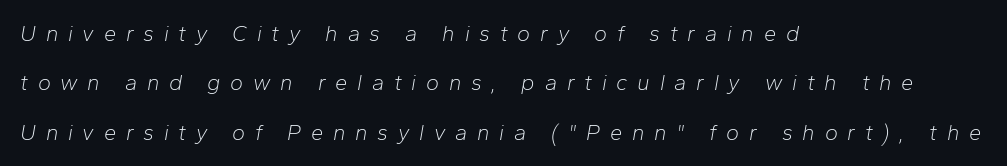
{"italic": "yes", "lean": "right", "slant_degrees": 10, "bold": "no", "underline": "no", "align": "left", "line_spacing": "loose", "line_spacing_ratio": 2.25, "letter_spacing": "wide", "letter_spacing_em": 0.44, "glyph_px": 22}
